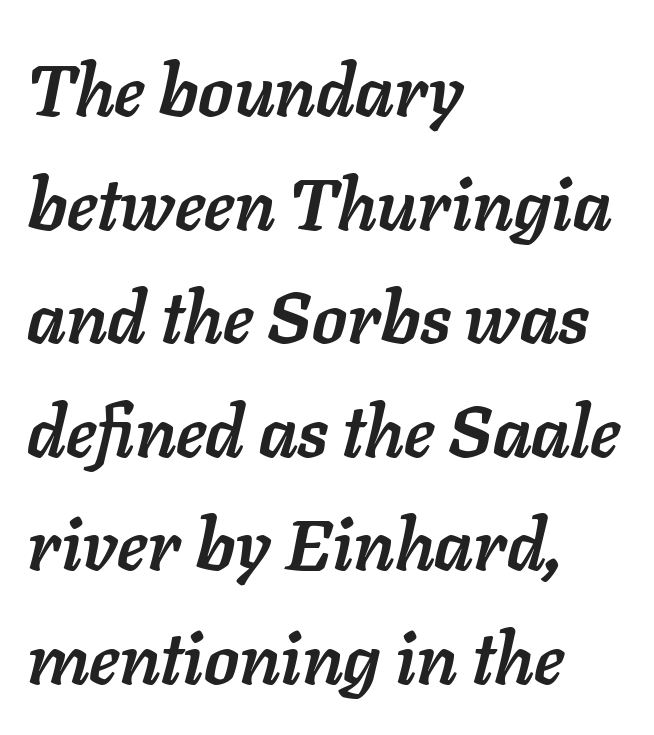
The typesetter chose a ragged-right arrangement here. Only glyphs here, with clear space below each row. What weight is shown? A full bold with thick strokes. How would I describe the line gaps? Plain and ordinary.
